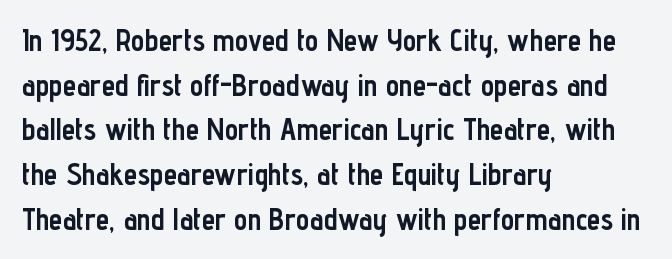
The image shows 30 px semibold, condensed sans-serif type, upright; set left-aligned, normal line spacing (1.49x), normal letter spacing, not underlined; low stroke contrast and a medium x-height.
